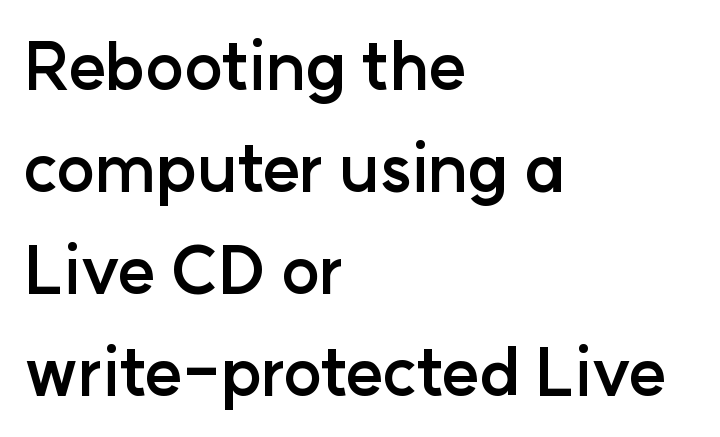
Is there any slant? The stems are plumb. Whoever set this chose a conventional vertical rhythm. These lines are rendered in a variable-pitch font. Letters rest on an invisible, unmarked baseline. Layout note: lines flush left. Tracking value appears to be zero — textbook default spacing.
